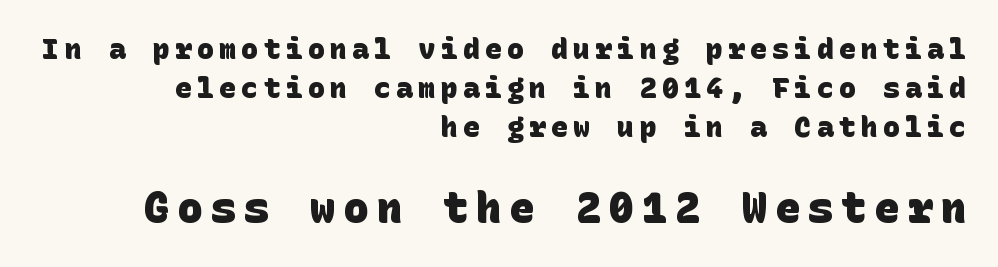
The image shows 42 px heavy sans-serif type; set right-aligned, normal line spacing (1.4x), not underlined; the second (bottom) block is 1.5x larger; low stroke contrast and a large x-height.
